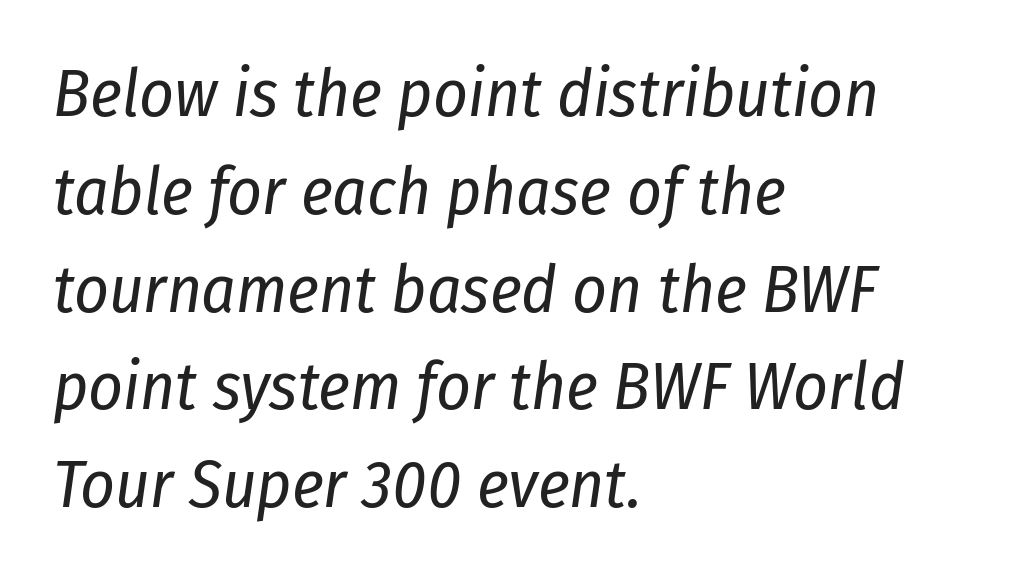
The specimen omits any rule beneath the text block's lines. The tracking reads as untouched default to a designer's eye. The face used here is proportionally spaced, like ordinary book or web type. Rendered with sloped, italic letterforms. Counters stay open thanks to moderate or lighter strokes.
